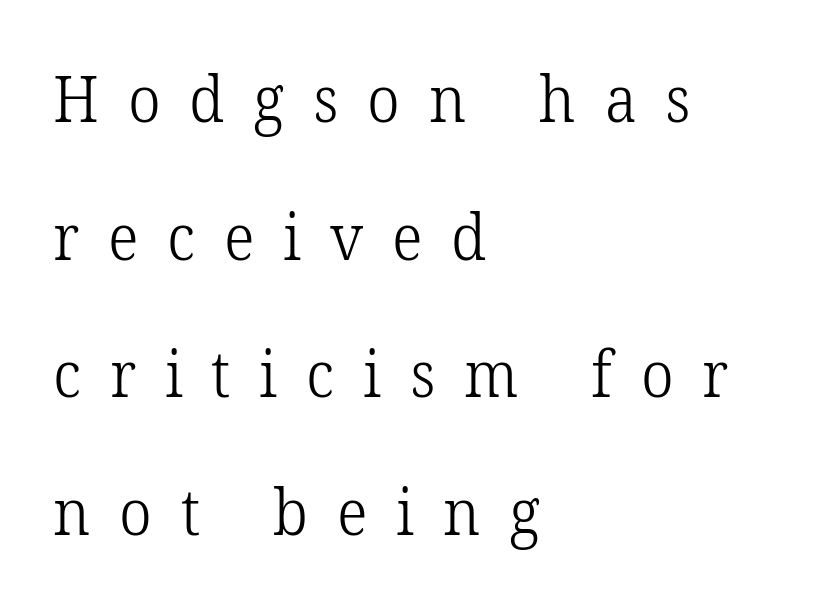
These glyphs show unthickened strokes, regular width or finer. Spacing between characters has been opened up far beyond the box default. This rendering employs a face with finishing strokes, i.e., a serif. This sample has the flowing, uneven cadence of proportional lettering.
